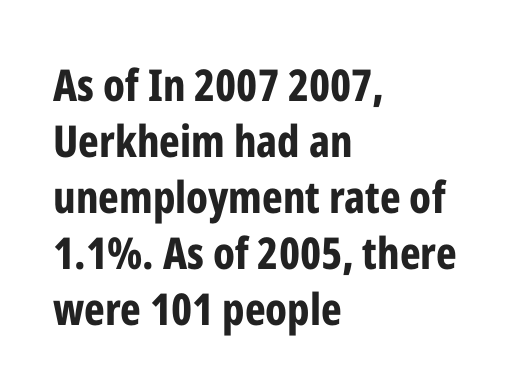
The image shows 44 px bold, condensed sans-serif type, upright; set left-aligned, normal line spacing (1.27x), normal letter spacing, not underlined; low stroke contrast and a medium x-height.
